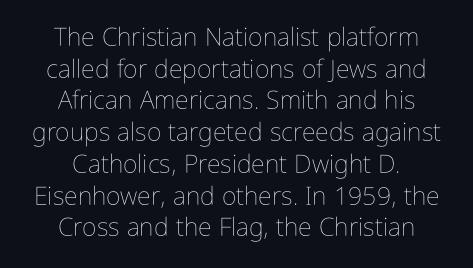
Decoration check: the copy has no underline. Does extra space separate the letters? No, they use regular spacing. Letters have the restrained weight of plain body copy at most. Italic: no, the glyphs are upright roman.
